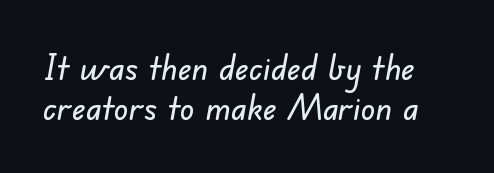
Each letter keeps its own natural width here, so spacing adapts to shape. One glance says dense: line gaps are narrower than usual. Underlining? Definitely not there. What kind of face is this? One without serifs — a sans. Nobody touched the tracking dial on this one.
